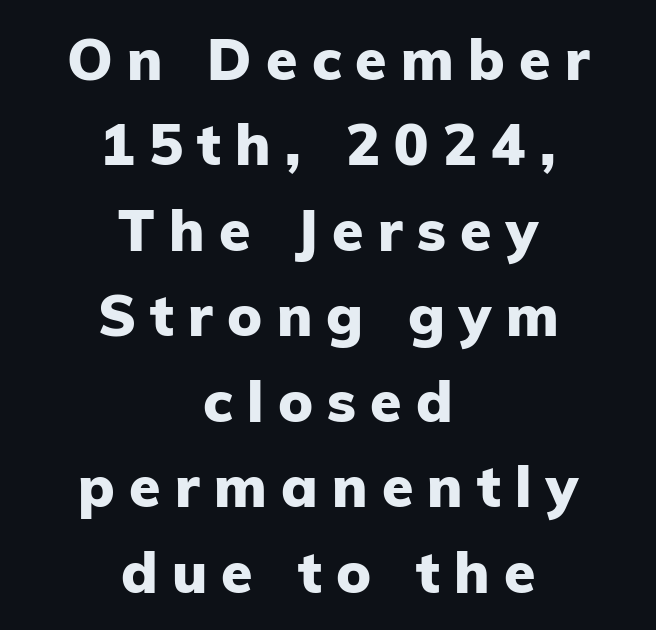
Compared with an ordinary text face, these strokes are far heavier — a full bold. This sample uses expanded letter spacing, leaving extra air between glyphs. Regarding serifs, this sample does without them. Words float on clear page, feet unadorned. In CSS terms this would be text-align: center. Regarding leading, the lines here are spaced in the standard way.
